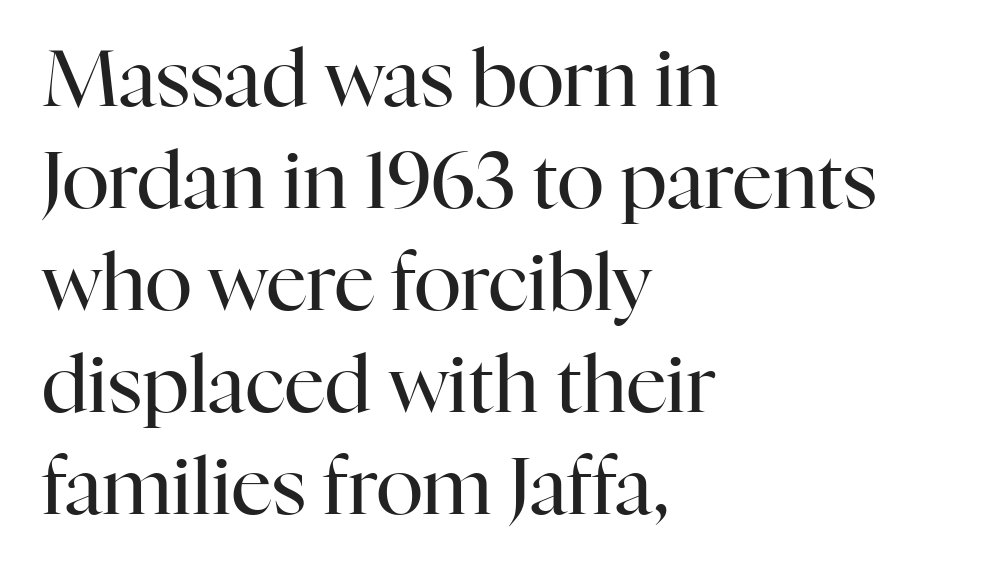
The image shows 79 px regular-weight serif type, upright; set left-aligned, normal line spacing (1.29x), normal letter spacing, not underlined; high stroke contrast and a medium x-height.
